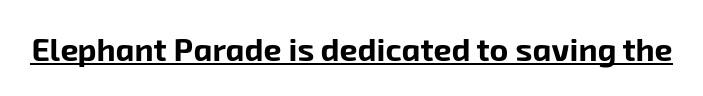
The image shows 32 px bold sans-serif type; set normal letter spacing, underlined; low stroke contrast and a medium x-height.
